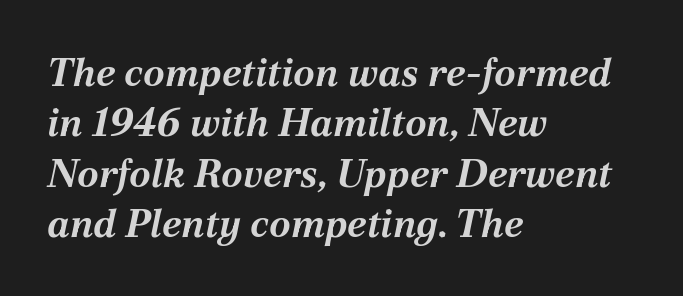
{"italic": "yes", "lean": "right", "slant_degrees": 12, "bold": "yes", "weight": "bold", "width": "normal", "stroke_contrast": "medium", "x_height": "medium", "monospaced": "no", "underline": "no", "align": "left", "line_spacing": "normal", "line_spacing_ratio": 1.29, "letter_spacing": "normal", "letter_spacing_em": 0.0, "glyph_px": 39}
